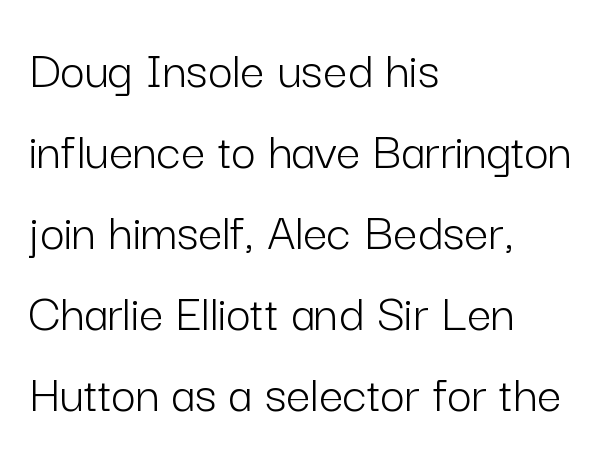
{"serif": "no", "italic": "no", "bold": "no", "weight": "light", "width": "normal", "stroke_contrast": "low", "x_height": "medium", "monospaced": "no", "underline": "no", "align": "left", "line_spacing": "normal", "line_spacing_ratio": 1.5, "letter_spacing": "normal", "letter_spacing_em": 0.0, "glyph_px": 54}
